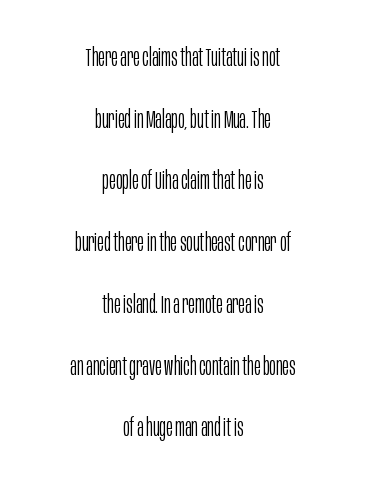
The image shows 25 px text type, upright; set centered, loose line spacing (2.47x), normal letter spacing, not underlined.
